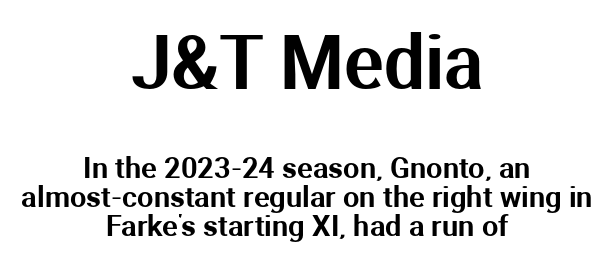
Characters follow at the spacing the type designer built in. Posture: upright roman. The baseline area is clear. The rendering uses a small line-height, squeezing the rows. Check where the strokes stop: nothing finishes them off — pure sans.
